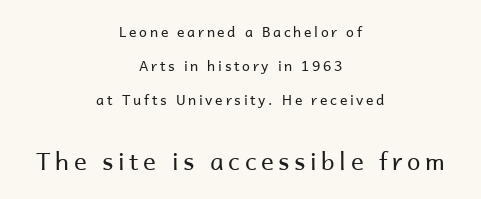
Q: Is the text bold? A: No.
Q: Is the text italic (slanted)? A: No, it is upright.
Q: Is the text underlined? A: No.
Q: How is the paragraph aligned? A: Centered.
Q: Is the spacing between lines tight, normal or loose? A: Loose.
Q: Which block of text is set in a larger size, the first (top) or the second (bottom)? A: The second (bottom) one.
